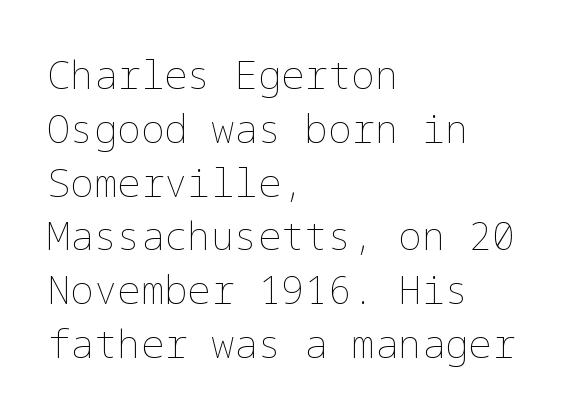
{"italic": "no", "bold": "no", "weight": "thin", "width": "normal", "stroke_contrast": "low", "x_height": "medium", "underline": "no", "align": "left", "line_spacing": "normal", "line_spacing_ratio": 1.38, "letter_spacing": "normal", "letter_spacing_em": 0.0, "glyph_px": 39}
